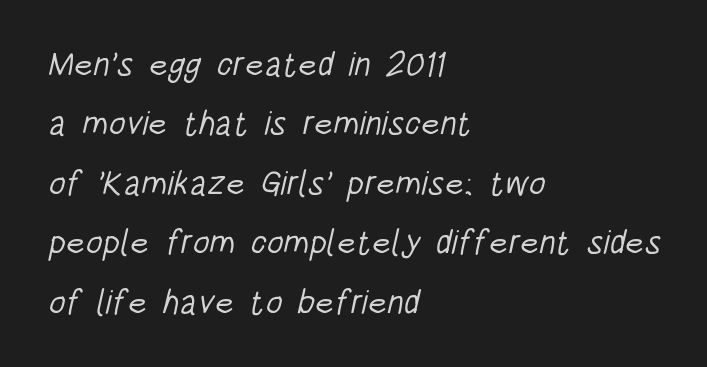
Q: Is the text bold? A: No.
Q: Is the typeface a serif or a sans-serif typeface? A: Sans-serif.
Q: Is the text underlined? A: No.
Q: How is the paragraph aligned? A: Left-aligned.
Q: Is the spacing between letters normal or unusually wide? A: Normal.
Q: Width (condensed, normal, or wide)? A: Condensed.
Q: Stroke contrast? A: Low.
Q: x-height? A: Large.
Q: Monospaced? A: No.
